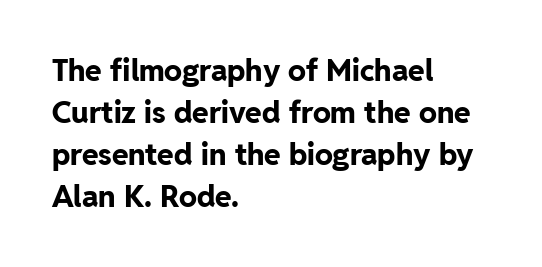
The lines sit at an ordinary, default distance from one another. Each glyph is drawn with heavy, bold strokes. Is there any slant? The stems are plumb. Descender tails drop into unmarked territory.
